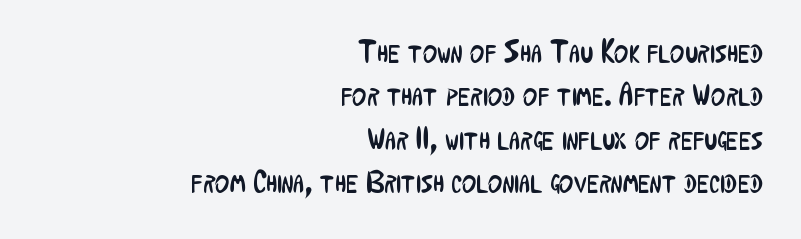
Spacing between characters is what you'd get straight out of the box. Weight: regular or lighter. Underline: absent. Varying glyph widths throughout — classic text-font behaviour. The axis of the letterforms is exactly vertical.
